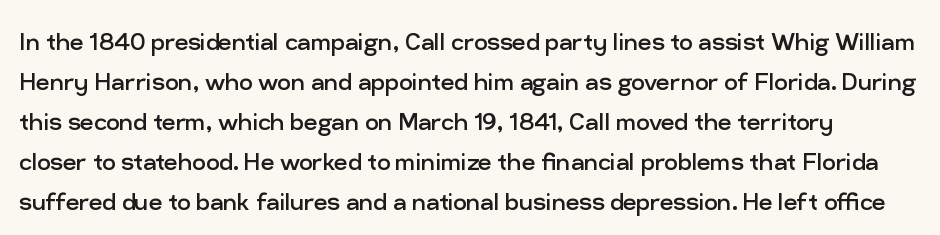
Q: Is the text bold? A: No.
Q: Is the text italic (slanted)? A: No, it is upright.
Q: Is the typeface a serif or a sans-serif typeface? A: Sans-serif.
Q: Is the text underlined? A: No.
Q: Is the spacing between letters normal or unusually wide? A: Normal.
Q: Is the spacing between lines tight, normal or loose? A: Normal.
Q: Width (condensed, normal, or wide)? A: Normal.
Q: Stroke contrast? A: Low.
Q: x-height? A: Medium.
Q: Monospaced? A: No.
